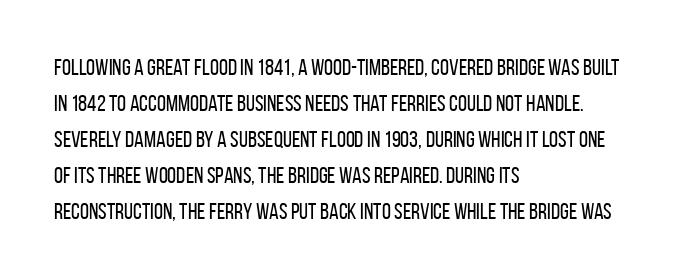
Q: Is the text bold? A: No.
Q: Is the text italic (slanted)? A: No, it is upright.
Q: Is the text underlined? A: No.
Q: How is the paragraph aligned? A: Left-aligned.
Q: Is the spacing between letters normal or unusually wide? A: Normal.
Q: Is the spacing between lines tight, normal or loose? A: Normal.
